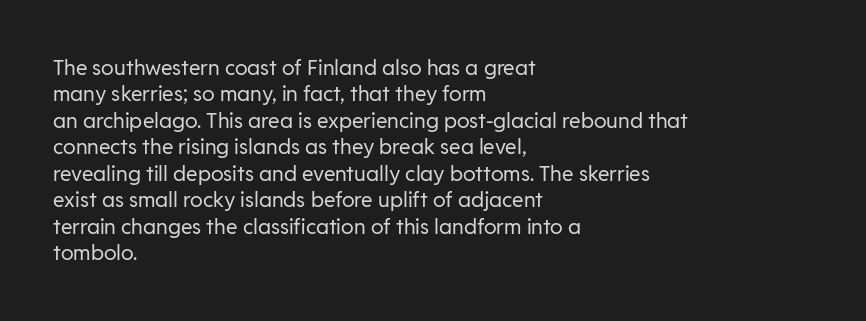
{"italic": "no", "bold": "no", "underline": "no", "align": "left", "line_spacing": "normal", "line_spacing_ratio": 1.26, "letter_spacing": "normal", "letter_spacing_em": 0.0, "glyph_px": 21}
